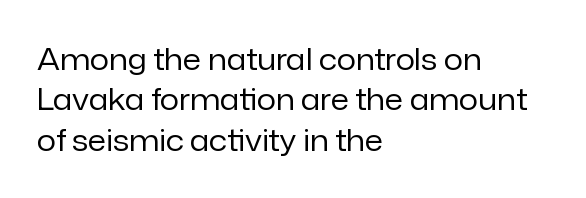
{"serif": "no", "italic": "no", "bold": "no", "weight": "regular", "width": "normal", "stroke_contrast": "low", "x_height": "medium", "monospaced": "no", "underline": "no", "align": "left", "line_spacing": "normal", "line_spacing_ratio": 1.35, "letter_spacing": "normal", "letter_spacing_em": 0.0, "glyph_px": 30}
